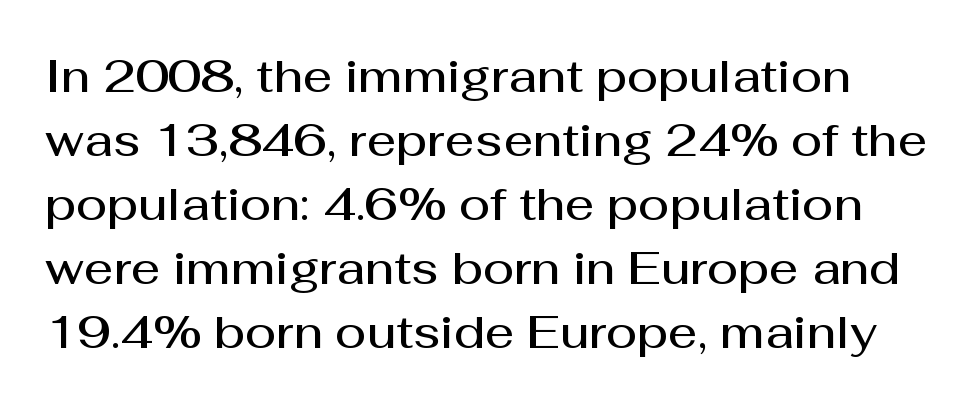
{"serif": "no", "italic": "no", "bold": "semi", "weight": "semibold", "width": "normal", "stroke_contrast": "medium", "x_height": "medium", "monospaced": "no", "underline": "no", "line_spacing": "normal", "line_spacing_ratio": 1.39, "letter_spacing": "normal", "letter_spacing_em": 0.0, "glyph_px": 46}
